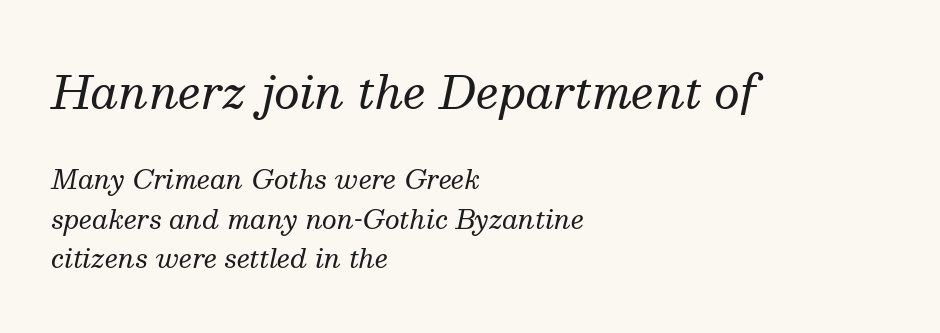
{"serif": "yes", "italic": "yes", "lean": "right", "slant_degrees": 13, "bold": "no", "weight": "regular", "width": "normal", "stroke_contrast": "medium", "x_height": "medium", "monospaced": "no", "underline": "no", "align": "left", "line_spacing": "normal", "line_spacing_ratio": 1.52, "letter_spacing": "normal", "letter_spacing_em": 0.0, "larger_block": "first", "size_ratio": 1.73, "glyph_px": 45}
